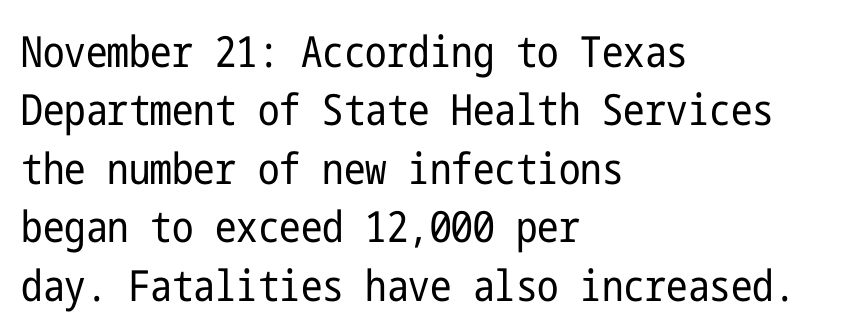
{"serif": "no", "italic": "no", "bold": "no", "weight": "regular", "width": "condensed", "stroke_contrast": "low", "x_height": "medium", "underline": "no", "align": "left", "line_spacing": "normal", "line_spacing_ratio": 1.36, "letter_spacing": "normal", "letter_spacing_em": 0.0, "glyph_px": 43}
